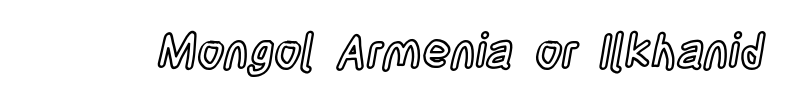
The face used here is rendered with its standard letterfit. The space beneath each line is pristine and unruled. You could not count columns in this text — the font is proportionally spaced.
